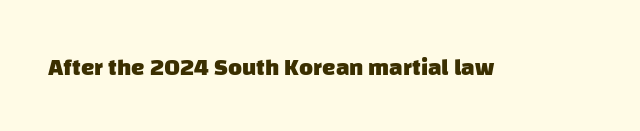
Standard letterfit; no display-style spreading of the glyphs. What weight is shown? A full bold with thick strokes. Has an underline been added? It has not.
